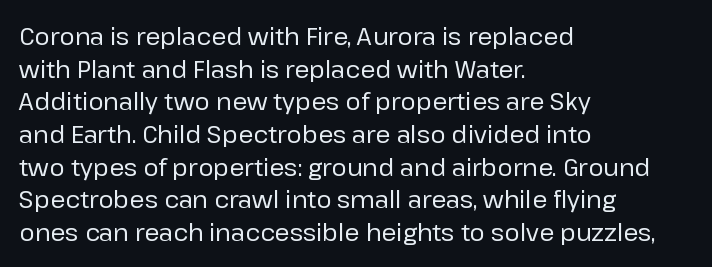
Plain, unruled lines of type. Ordinary non-slanted type is in use. Does extra space separate the letters? No, they use regular spacing. This is not heavy type; no bold has been used. These lines sit exactly where default settings would place them. Reading down the block, your eye returns to a fixed left position each line.
